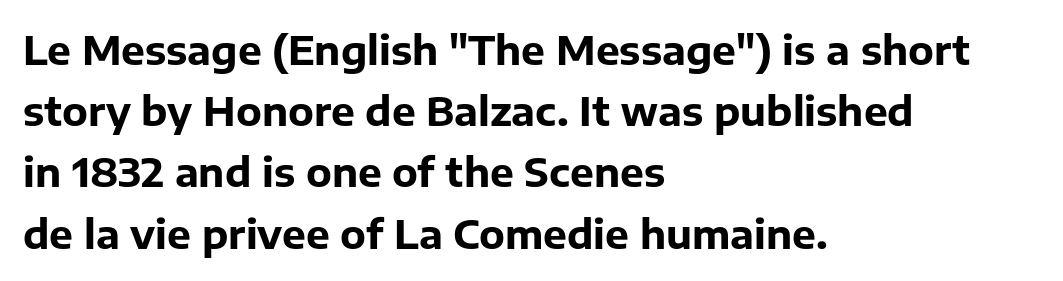
The image shows 40 px bold sans-serif type, upright; set left-aligned, normal line spacing (1.53x), normal letter spacing, not underlined; low stroke contrast and a medium x-height.
